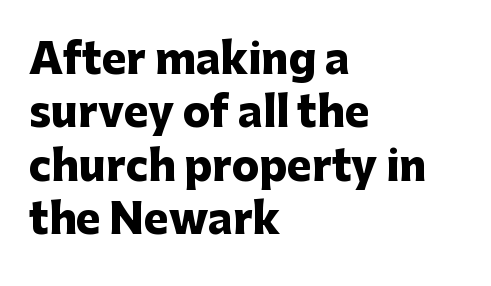
Every character sits straight up, as roman type does. Descenders hang freely into open space. The characters look thick and weighty, a clear bold. Each letter's strokes conclude bluntly, with no projecting serifs. Regular leading. Is this a fixed-width face? No — the glyphs have proportional, varying widths.
